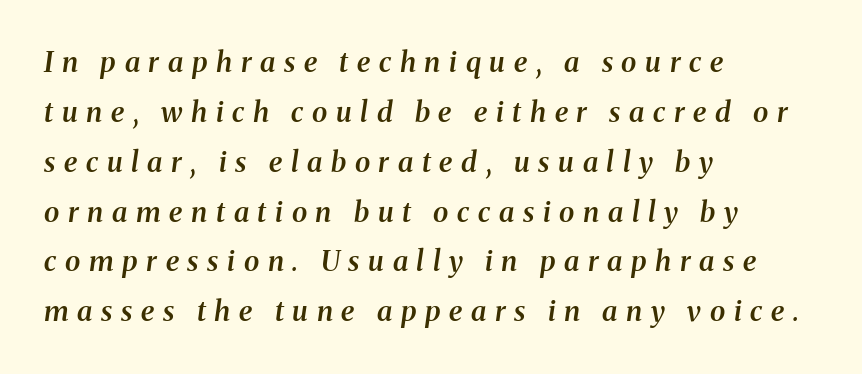
Note the varied advance widths — an 'i' is clearly narrower than an 'm'. The space directly below the letters is spotless. Look at the stroke-to-counter ratio: somewhat heavy, a semibold. Emphasis-style slanted type is in use. Compared with typical body copy, the letter spacing here is much looser. I'd call this a serif setting — the letters wear small feet.
